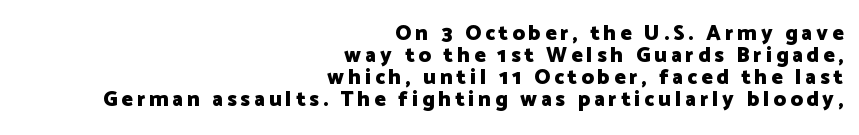
The image shows 21 px bold type, upright; set right-aligned, tight line spacing (1.05x), not underlined.
